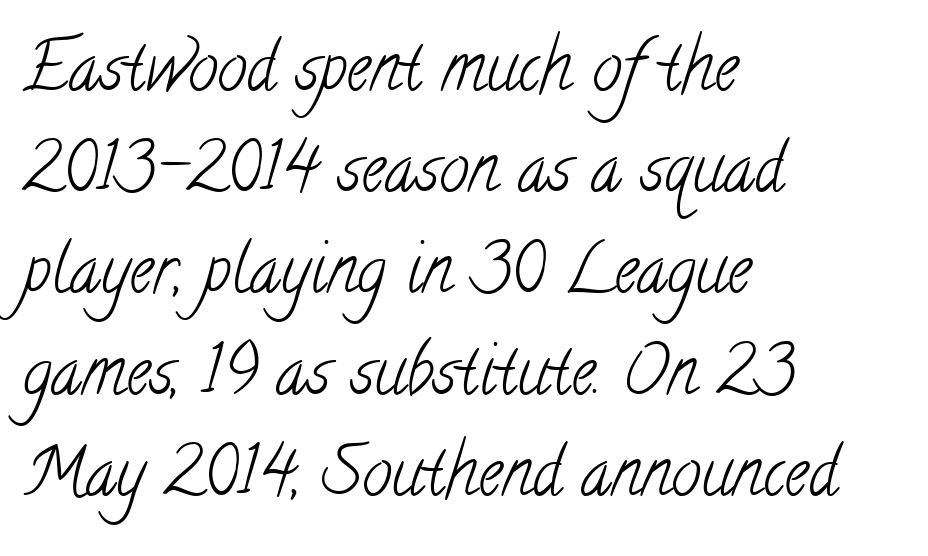
The image shows 67 px light, condensed serif type; set left-aligned, normal line spacing (1.51x), normal letter spacing, not underlined; low stroke contrast and a small x-height.
